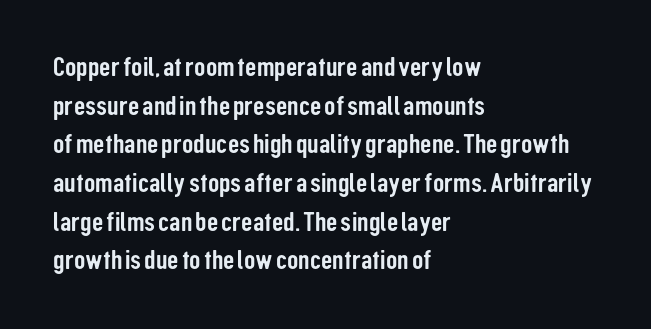
Q: Is the text italic (slanted)? A: No, it is upright.
Q: Is the typeface a serif or a sans-serif typeface? A: Sans-serif.
Q: Is the text underlined? A: No.
Q: How is the paragraph aligned? A: Left-aligned.
Q: Is the spacing between letters normal or unusually wide? A: Normal.
Q: Is the spacing between lines tight, normal or loose? A: Normal.
Q: Width (condensed, normal, or wide)? A: Condensed.
Q: Stroke contrast? A: Low.
Q: x-height? A: Medium.
Q: Monospaced? A: No.
